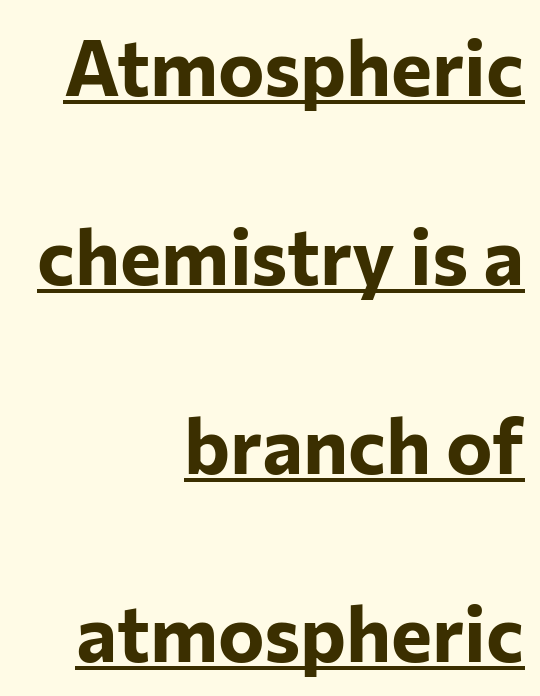
Q: Is the text bold? A: Yes.
Q: Is the text italic (slanted)? A: No, it is upright.
Q: Is the typeface a serif or a sans-serif typeface? A: Sans-serif.
Q: Is the text underlined? A: Yes.
Q: How is the paragraph aligned? A: Right-aligned.
Q: Is the spacing between letters normal or unusually wide? A: Normal.
Q: Is the spacing between lines tight, normal or loose? A: Loose.
Q: Width (condensed, normal, or wide)? A: Normal.
Q: Stroke contrast? A: Low.
Q: x-height? A: Medium.
Q: Monospaced? A: No.
